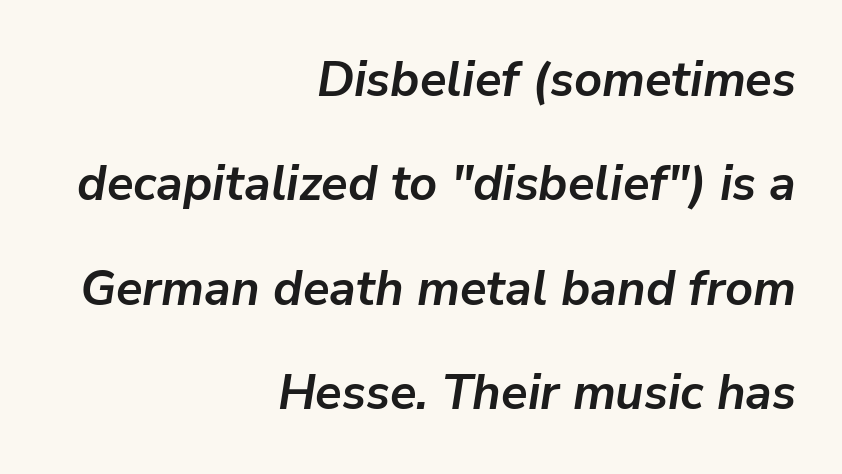
{"italic": "yes", "lean": "right", "slant_degrees": 9, "bold": "yes", "weight": "semibold", "width": "normal", "stroke_contrast": "low", "x_height": "medium", "monospaced": "no", "underline": "no", "align": "right", "line_spacing": "loose", "line_spacing_ratio": 2.13, "letter_spacing": "normal", "letter_spacing_em": 0.0, "glyph_px": 49}
